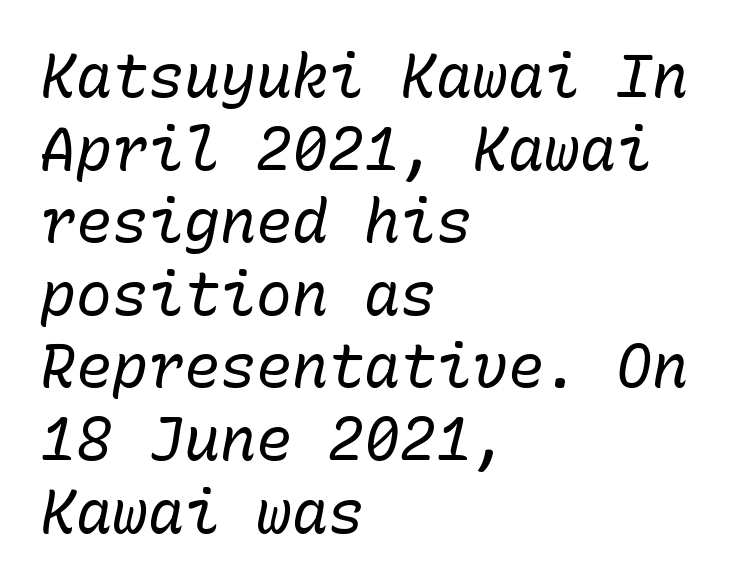
Tracking here is standard; glyphs follow each other at the usual distance. Weight: regular or lighter. Tall strokes in this sample are angled rather than plumb. The face used here is monospaced, like something from a code editor.
